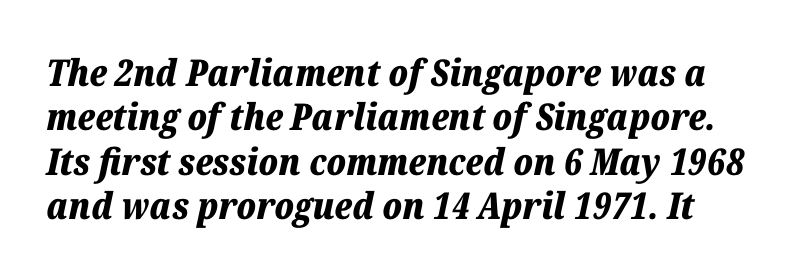
{"italic": "yes", "lean": "right", "slant_degrees": 12, "bold": "yes", "weight": "bold", "width": "normal", "stroke_contrast": "low", "x_height": "medium", "monospaced": "no", "underline": "no", "line_spacing_ratio": 1.2, "letter_spacing": "normal", "letter_spacing_em": 0.0, "glyph_px": 37}
